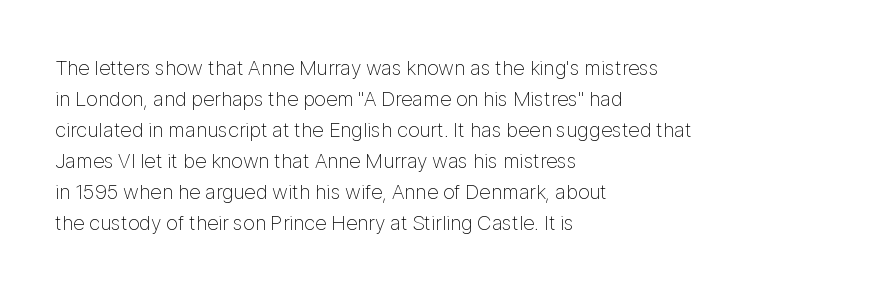
No chunkiness to these letters — they're not bold. The area under the type is left untouched. This rendering uses left alignment, leaving the right contour irregular. The font's upright variant was chosen for this text. Compared with typical body copy, the letter spacing here is the same.
